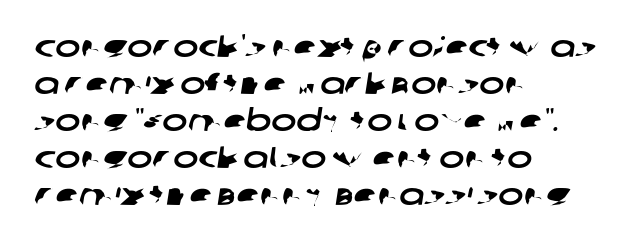
The letters carry no serifs — their stems end cleanly without finishing strokes. Descenders are the only things crossing below the line. Letter spacing: default. Character widths vary here, with narrow letters taking less room than wide ones. Teacher's note: observe the even left margin — that is flush-left alignment.
